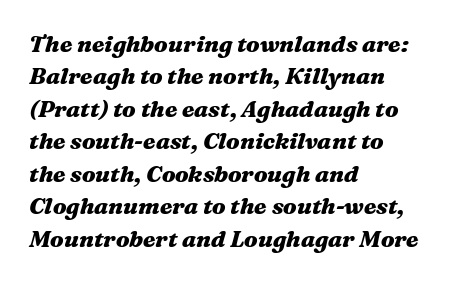
The passage shown is not underscored anywhere. Regular leading. There's an unmistakable incline to the writing here. The passage shown has conventional tracking throughout.
